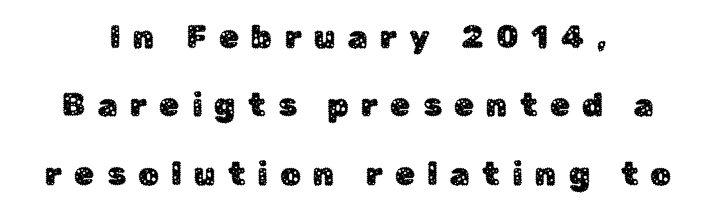
The image shows 32 px sans-serif type, upright; set loose line spacing (2.14x), unusually wide letter spacing (+0.39 em), not underlined; low stroke contrast and a medium x-height.
